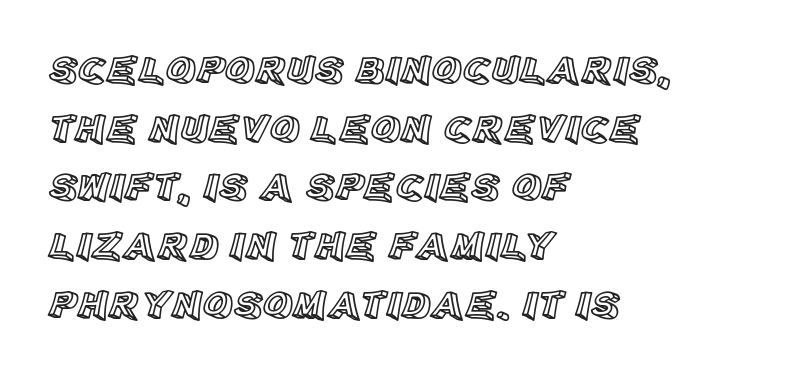
Look at the tracking — it's just the regular setting, nothing added. Notice how descenders clear the ascenders below comfortably — that's standard leading. Anything drawn beneath the words? Only blank space. The typesetter chose a ragged-right arrangement here. Looks like regular typesetting: each glyph gets only the width it needs.
